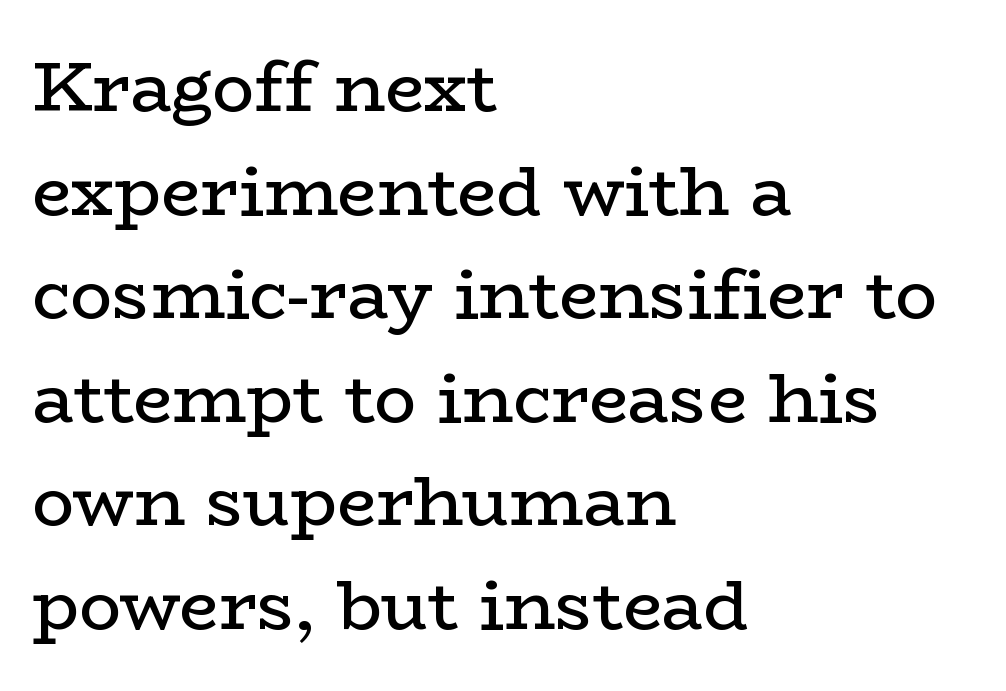
If you drew a line through each stem, it would be perfectly vertical. The characters are drawn with everyday or finer stroke widths. The ragged edge is on the right, which tells us the setting is flush left. Tracking value appears to be zero — textbook default spacing.
